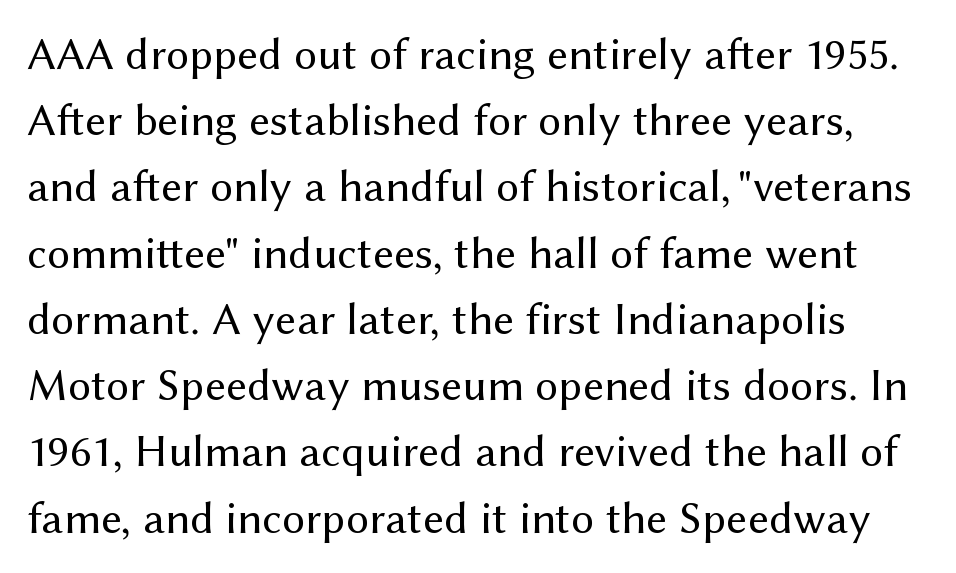
{"serif": "no", "italic": "no", "bold": "no", "weight": "regular", "width": "normal", "stroke_contrast": "medium", "x_height": "medium", "monospaced": "no", "underline": "no", "line_spacing": "normal", "line_spacing_ratio": 1.44, "letter_spacing": "normal", "letter_spacing_em": 0.0, "glyph_px": 46}
